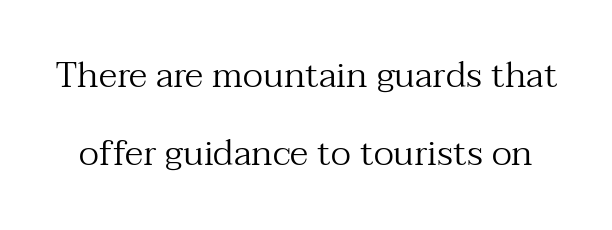
The image shows 36 px regular-weight serif type, upright; set loose line spacing (2.17x), normal letter spacing, not underlined; medium stroke contrast and a medium x-height.
